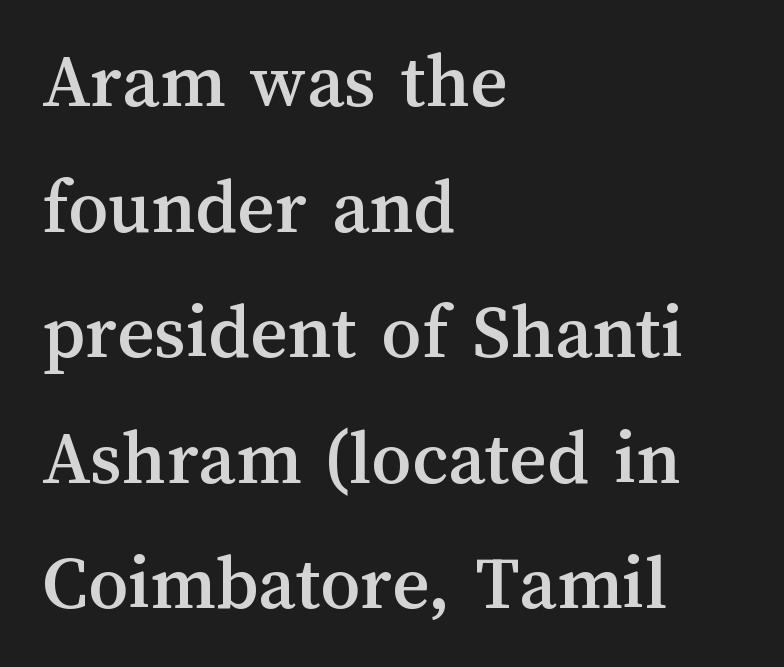
Designer's note — italics off, roman on. Between one letter and the next there's only the usual sliver of space. The leading is moderate, giving the passage an even texture. The words here are not underlined. The ragged edge is on the right, which tells us the setting is flush left. A typesetter would call this proportional, since set widths differ per character.
